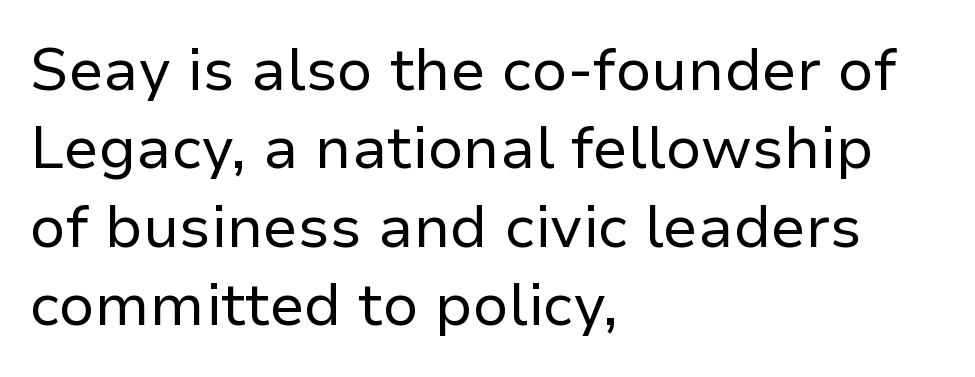
The image shows 59 px regular-weight sans-serif type, upright; set left-aligned, normal line spacing (1.33x), normal letter spacing, not underlined; low stroke contrast and a medium x-height.
